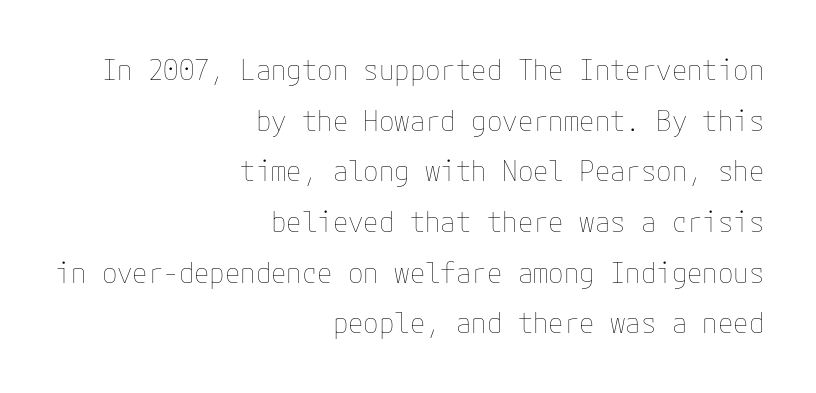
Q: Is the text bold? A: No.
Q: Is the text italic (slanted)? A: No, it is upright.
Q: Is the text underlined? A: No.
Q: How is the paragraph aligned? A: Right-aligned.
Q: Is the spacing between letters normal or unusually wide? A: Normal.
Q: Width (condensed, normal, or wide)? A: Normal.
Q: Stroke contrast? A: Low.
Q: x-height? A: Medium.
